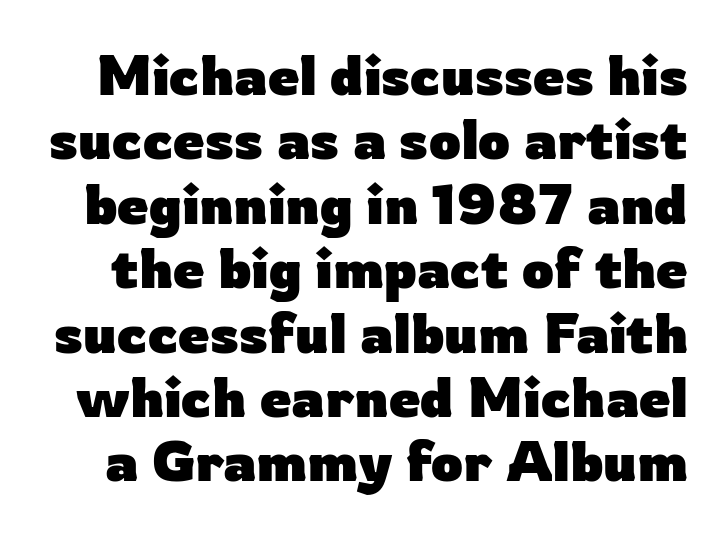
On the weight axis this lands at bold, roughly 700. This rendering features lettering with no underline. The rendering uses natural spacing where letterforms have individual widths. Tall strokes in this sample are plumb rather than angled. Font category for this specimen: sans-serif. This rendering leaves character spacing at its baseline value.
